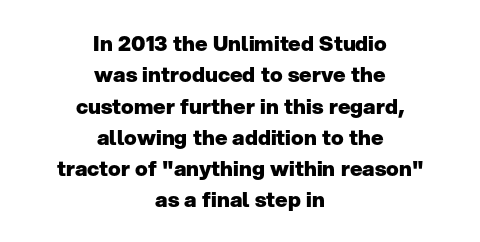
Compared with typical body copy, the letter spacing here is the same. The type sits square on the baseline with zero lean. This sample keeps an unexceptional amount of space between lines. The passage shown is emphatically bold. Only glyphs here, with clear space below each row.
